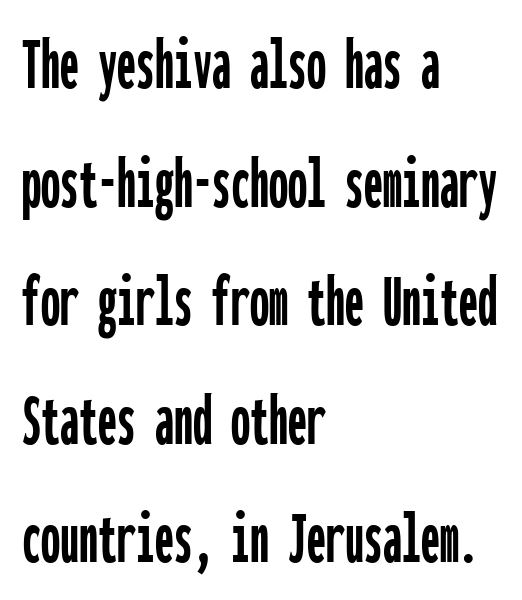
The image shows 76 px condensed sans-serif type, upright, monospaced; set left-aligned, normal line spacing (1.56x), normal letter spacing, not underlined; low stroke contrast and a medium x-height.
